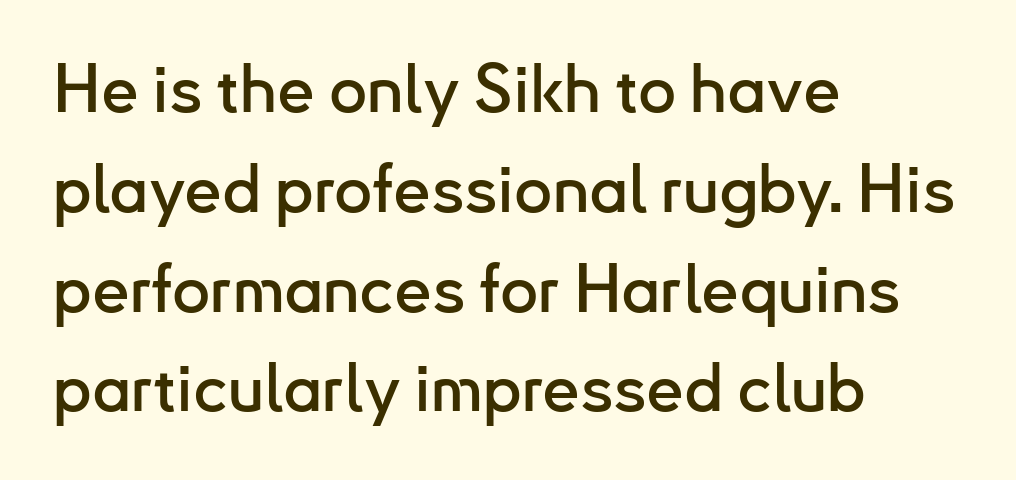
{"serif": "no", "italic": "no", "width": "normal", "stroke_contrast": "low", "x_height": "small", "monospaced": "no", "underline": "no", "align": "left", "line_spacing": "normal", "line_spacing_ratio": 1.49, "letter_spacing": "normal", "letter_spacing_em": 0.0, "glyph_px": 67}
